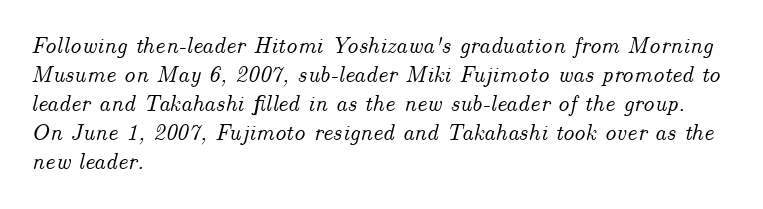
{"italic": "yes", "lean": "right", "slant_degrees": 14, "underline": "no", "align": "left", "line_spacing": "normal", "line_spacing_ratio": 1.26, "letter_spacing": "normal", "letter_spacing_em": 0.0, "glyph_px": 23}
